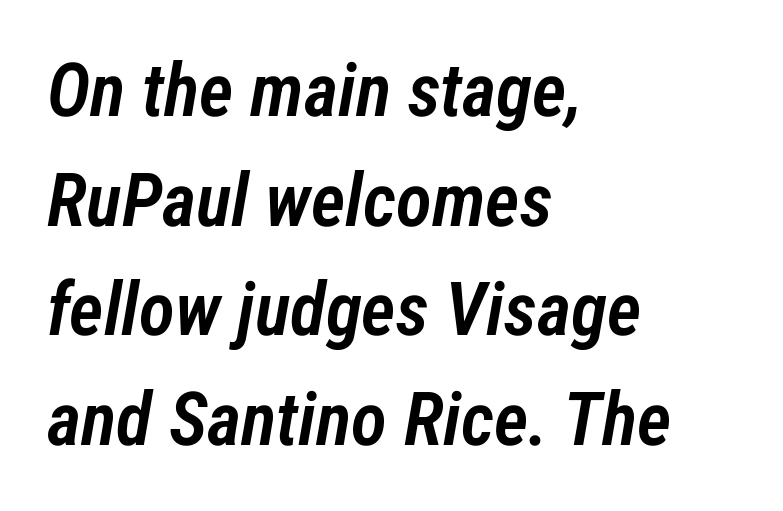
Q: Is the text bold? A: Semi-bold.
Q: Is the text italic (slanted)? A: Yes, it leans right by about 12 degrees.
Q: Is the text underlined? A: No.
Q: How is the paragraph aligned? A: Left-aligned.
Q: Is the spacing between letters normal or unusually wide? A: Normal.
Q: Is the spacing between lines tight, normal or loose? A: Normal.
Q: Width (condensed, normal, or wide)? A: Condensed.
Q: Stroke contrast? A: Low.
Q: x-height? A: Medium.
Q: Monospaced? A: No.
